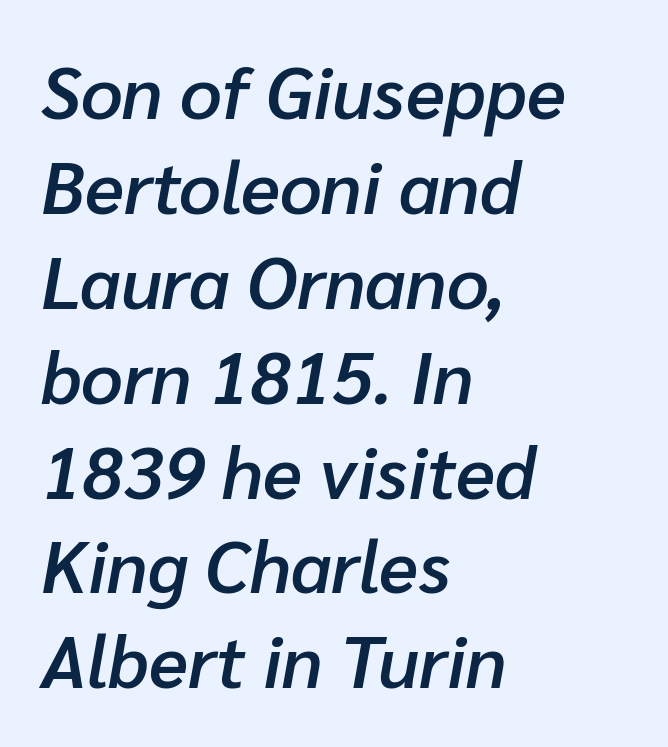
Q: Is the text bold? A: Semi-bold.
Q: Is the text italic (slanted)? A: Yes, it leans right by about 10 degrees.
Q: Is the text underlined? A: No.
Q: How is the paragraph aligned? A: Left-aligned.
Q: Is the spacing between letters normal or unusually wide? A: Normal.
Q: Is the spacing between lines tight, normal or loose? A: Normal.
Q: Width (condensed, normal, or wide)? A: Normal.
Q: Stroke contrast? A: Low.
Q: x-height? A: Medium.
Q: Monospaced? A: No.
